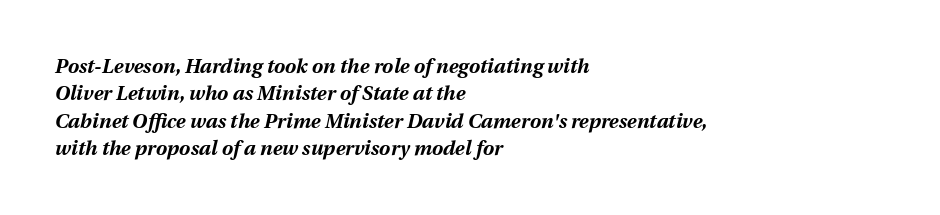
Clear beneath every line of the passage. Caption: standard tracking, unaltered. The rows are spaced the way most documents space them. The axis of the letterforms is tilted away from vertical. Each glyph is drawn with heavy, bold strokes. The lines in this sample share a left origin and differ only in where they stop.
